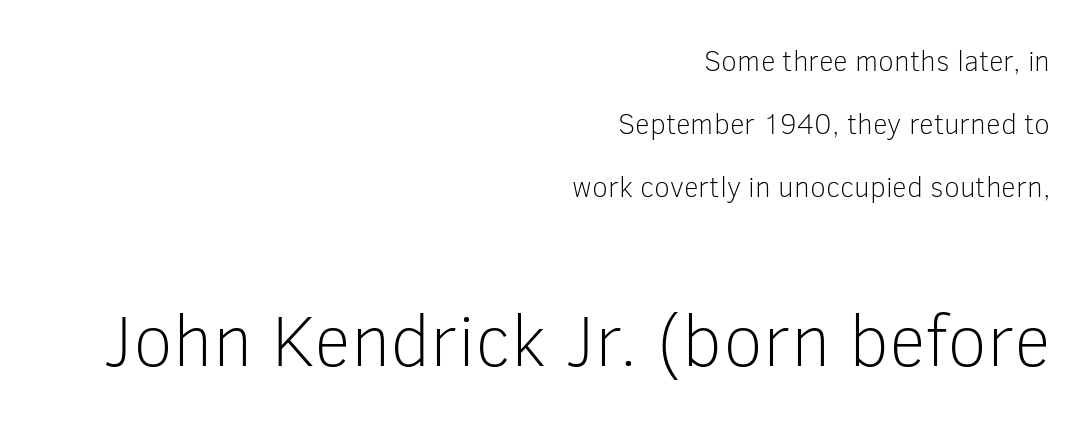
The image shows 73 px light sans-serif type, upright; set right-aligned, loose line spacing (2.18x), normal letter spacing, not underlined; the second (bottom) block is 2.52x larger; low stroke contrast and a medium x-height.
